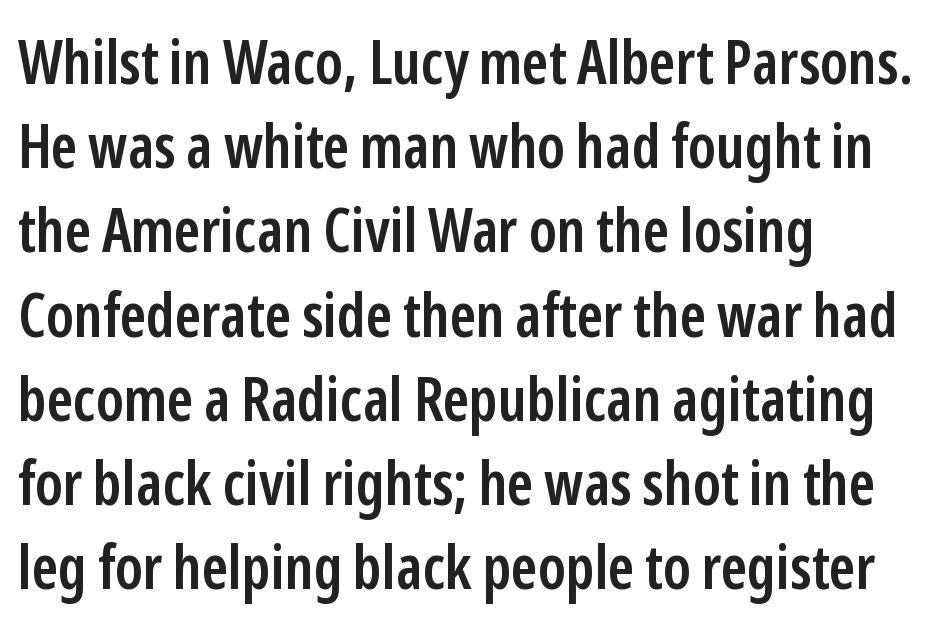
The image shows 61 px semibold, condensed sans-serif type, upright; set left-aligned, normal line spacing (1.38x), normal letter spacing, not underlined; low stroke contrast and a medium x-height.
